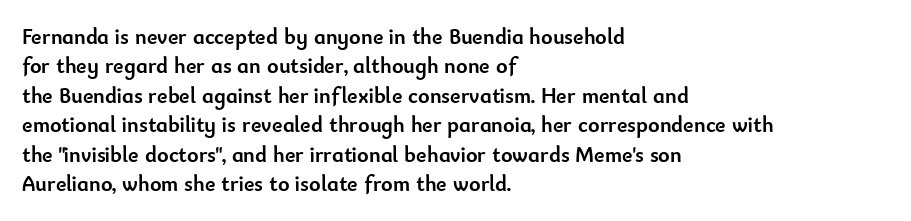
Q: Is the text bold? A: Yes.
Q: Is the text italic (slanted)? A: No, it is upright.
Q: Is the text underlined? A: No.
Q: How is the paragraph aligned? A: Left-aligned.
Q: Is the spacing between letters normal or unusually wide? A: Normal.
Q: Is the spacing between lines tight, normal or loose? A: Normal.
